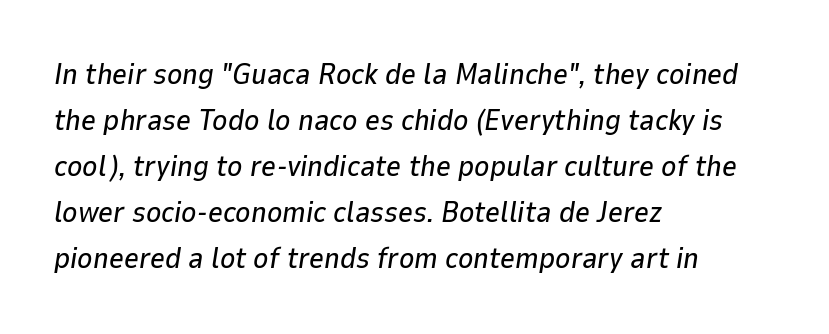
Q: Is the text italic (slanted)? A: Yes, it leans right by about 9 degrees.
Q: Is the text underlined? A: No.
Q: How is the paragraph aligned? A: Left-aligned.
Q: Is the spacing between letters normal or unusually wide? A: Normal.
Q: Is the spacing between lines tight, normal or loose? A: Normal.
Q: Width (condensed, normal, or wide)? A: Normal.
Q: Stroke contrast? A: Low.
Q: x-height? A: Medium.
Q: Monospaced? A: No.
